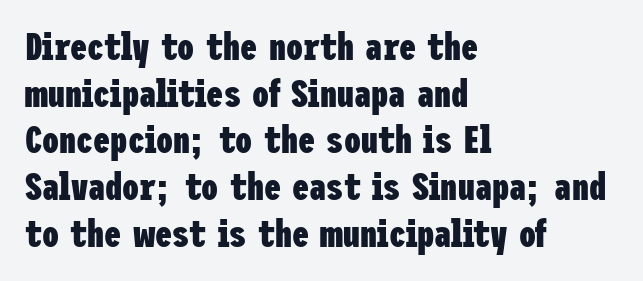
The image shows 38 px heavy, condensed sans-serif type, upright; set left-aligned, line spacing 1.23x, normal letter spacing, not underlined; low stroke contrast and a medium x-height.
